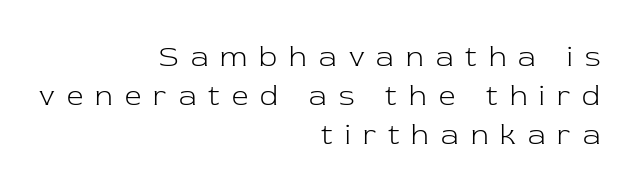
Heaviness? Minimal to ordinary, like unemphasized prose. Does the copy run flush right? Yes — the right margin is perfectly even. You can tell it's not italic because the verticals are truly vertical. The foot of each line stays bare and open. Is this a fixed-width face? No — the glyphs have proportional, varying widths. Regarding serifs, this sample has them.
